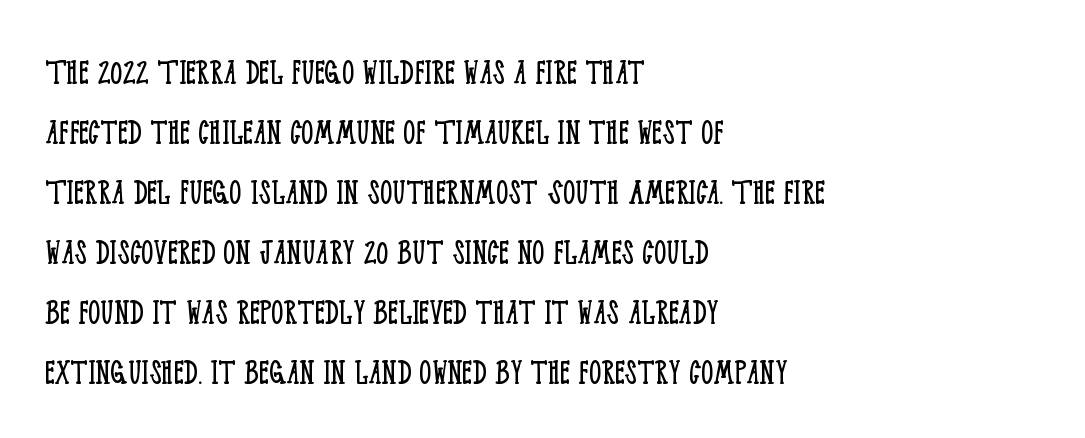
The image shows 39 px light, condensed serif type, upright; set left-aligned, normal line spacing (1.54x), normal letter spacing, not underlined; low stroke contrast and a large x-height.
